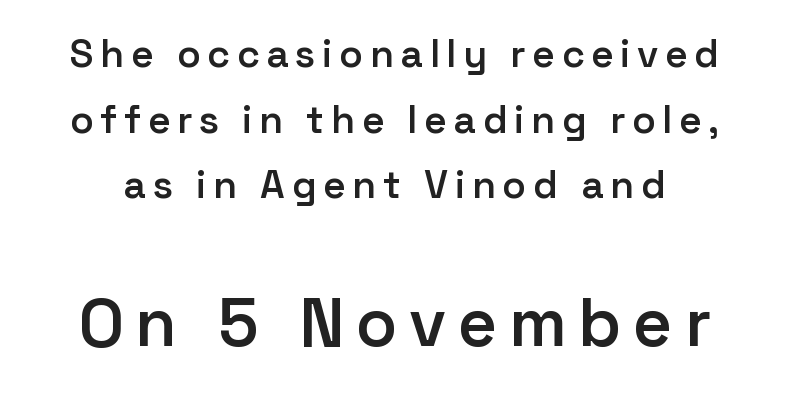
{"serif": "no", "italic": "no", "bold": "semi", "weight": "semibold", "width": "normal", "stroke_contrast": "low", "x_height": "medium", "monospaced": "no", "underline": "no", "line_spacing": "normal", "line_spacing_ratio": 1.68, "larger_block": "second", "size_ratio": 1.74, "glyph_px": 68}
